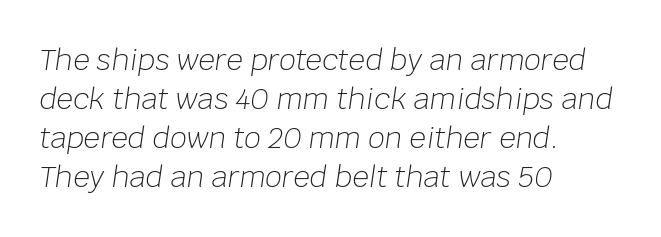
Q: Is the text bold? A: No.
Q: Is the text italic (slanted)? A: Yes, it leans right by about 8 degrees.
Q: Is the text underlined? A: No.
Q: How is the paragraph aligned? A: Left-aligned.
Q: Is the spacing between letters normal or unusually wide? A: Normal.
Q: Is the spacing between lines tight, normal or loose? A: Normal.
Q: Width (condensed, normal, or wide)? A: Normal.
Q: Stroke contrast? A: Low.
Q: x-height? A: Large.
Q: Monospaced? A: No.
